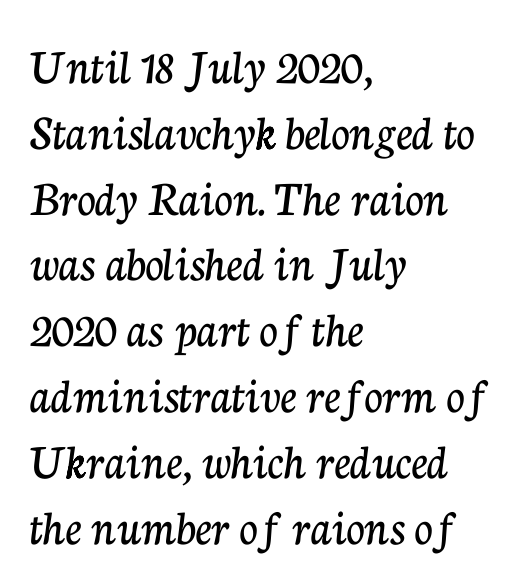
The image shows 51 px serif type; set left-aligned, normal line spacing (1.29x), normal letter spacing, not underlined; low stroke contrast and a medium x-height.
